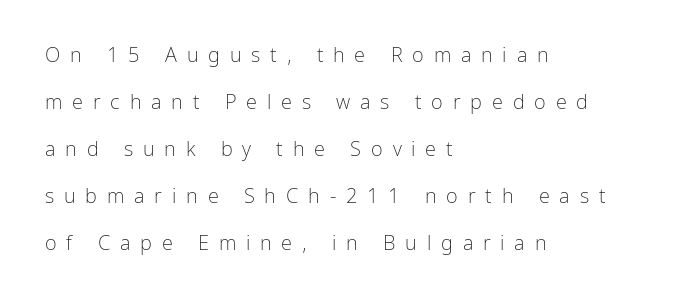
Short note: letters widely spaced. The string is rendered with underlining switched off. Each line starts at the same left margin while the right side varies. Unlike italic type, these characters show no tilt at all. Stem width sits at or under what a default text font uses. Loosely led — the rows are spread out.
